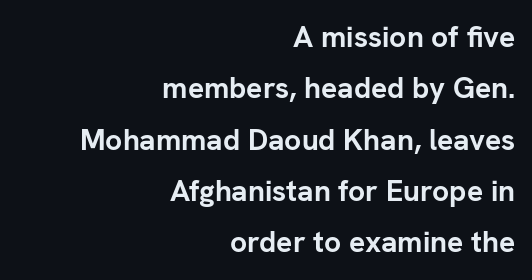
{"serif": "no", "italic": "no", "bold": "yes", "weight": "semibold", "width": "normal", "stroke_contrast": "low", "x_height": "medium", "monospaced": "no", "underline": "no", "align": "right", "line_spacing_ratio": 1.71, "letter_spacing": "normal", "letter_spacing_em": 0.0, "glyph_px": 30}
